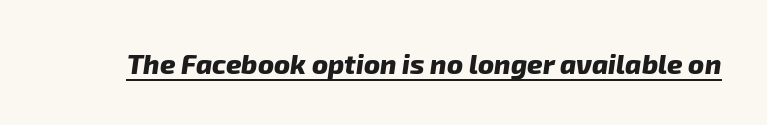
Between one letter and the next there's only the usual sliver of space. This rendering features underlined lettering. The characters look thick and weighty, a clear bold.
